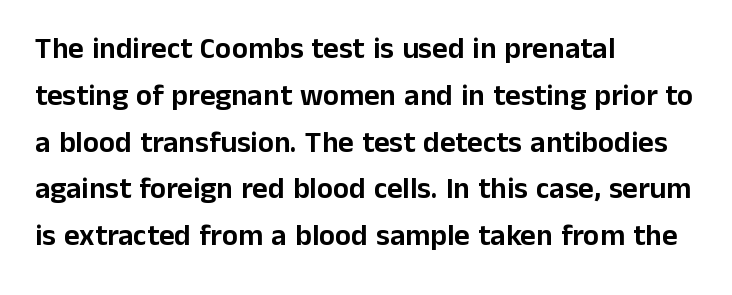
Q: Is the text italic (slanted)? A: No, it is upright.
Q: Is the typeface a serif or a sans-serif typeface? A: Sans-serif.
Q: Is the text underlined? A: No.
Q: How is the paragraph aligned? A: Left-aligned.
Q: Is the spacing between letters normal or unusually wide? A: Normal.
Q: Is the spacing between lines tight, normal or loose? A: Normal.
Q: Width (condensed, normal, or wide)? A: Normal.
Q: Stroke contrast? A: Low.
Q: x-height? A: Medium.
Q: Monospaced? A: No.
